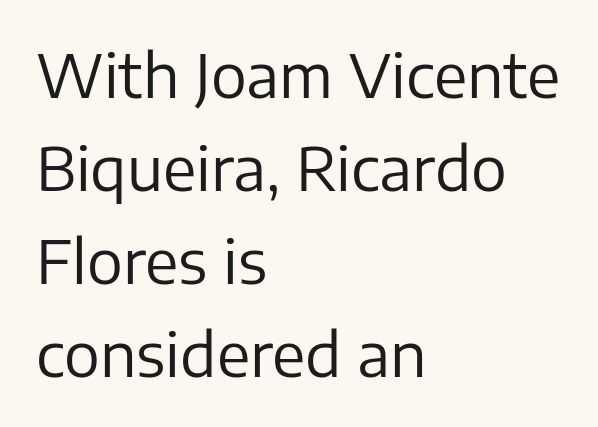
Q: Is the text bold? A: No.
Q: Is the text italic (slanted)? A: No, it is upright.
Q: Is the typeface a serif or a sans-serif typeface? A: Sans-serif.
Q: Is the text underlined? A: No.
Q: How is the paragraph aligned? A: Left-aligned.
Q: Is the spacing between letters normal or unusually wide? A: Normal.
Q: Is the spacing between lines tight, normal or loose? A: Normal.
Q: Width (condensed, normal, or wide)? A: Normal.
Q: Stroke contrast? A: Low.
Q: x-height? A: Medium.
Q: Monospaced? A: No.
